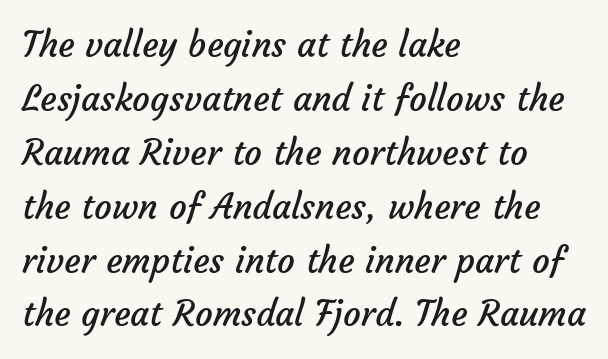
Q: Is the text bold? A: No.
Q: Is the typeface a serif or a sans-serif typeface? A: Sans-serif.
Q: Is the text underlined? A: No.
Q: How is the paragraph aligned? A: Left-aligned.
Q: Is the spacing between letters normal or unusually wide? A: Normal.
Q: Is the spacing between lines tight, normal or loose? A: Normal.
Q: Width (condensed, normal, or wide)? A: Normal.
Q: Stroke contrast? A: Low.
Q: x-height? A: Medium.
Q: Monospaced? A: No.
